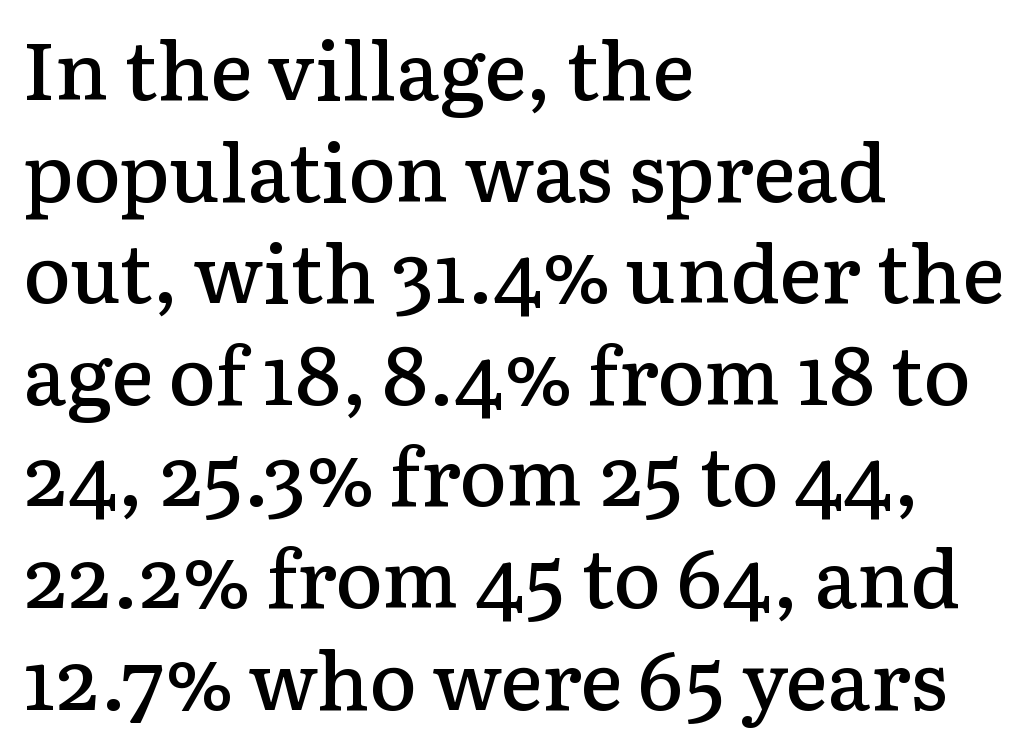
Q: Is the text bold? A: Semi-bold.
Q: Is the text italic (slanted)? A: No, it is upright.
Q: Is the typeface a serif or a sans-serif typeface? A: Serif.
Q: Is the text underlined? A: No.
Q: How is the paragraph aligned? A: Left-aligned.
Q: Is the spacing between letters normal or unusually wide? A: Normal.
Q: Is the spacing between lines tight, normal or loose? A: Normal.
Q: Width (condensed, normal, or wide)? A: Normal.
Q: Stroke contrast? A: Low.
Q: x-height? A: Medium.
Q: Monospaced? A: No.
